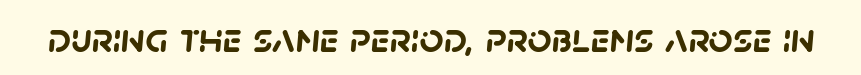
{"serif": "no", "bold": "yes", "weight": "semibold", "width": "normal", "stroke_contrast": "low", "x_height": "large", "monospaced": "no", "underline": "no", "letter_spacing": "normal", "letter_spacing_em": 0.0, "glyph_px": 42}
